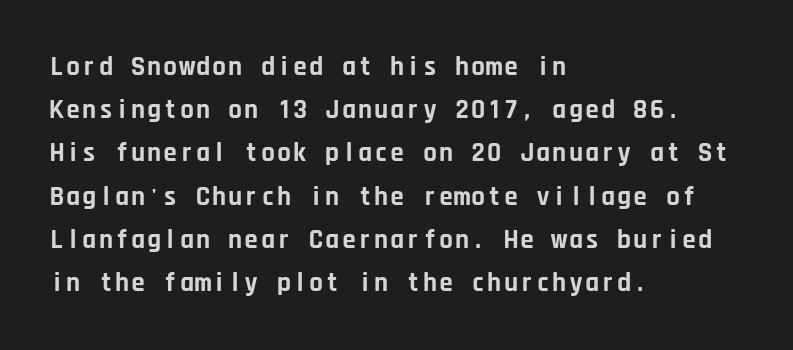
The image shows 27 px bold type, upright; set left-aligned, normal line spacing (1.6x), normal letter spacing, not underlined.
